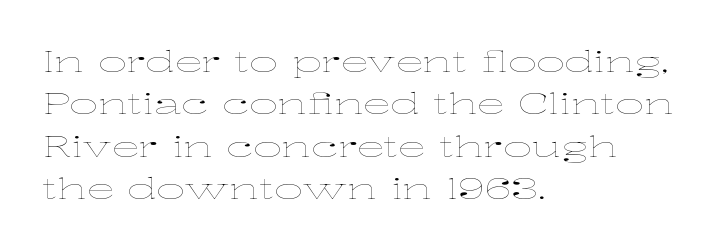
The image shows 28 px thin, wide type, upright; set left-aligned, normal line spacing (1.51x), normal letter spacing, not underlined; low stroke contrast and a medium x-height.
